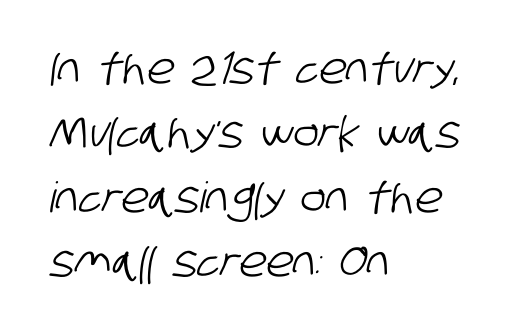
Q: Is the typeface a serif or a sans-serif typeface? A: Sans-serif.
Q: Is the text underlined? A: No.
Q: How is the paragraph aligned? A: Left-aligned.
Q: Is the spacing between letters normal or unusually wide? A: Normal.
Q: Is the spacing between lines tight, normal or loose? A: Normal.
Q: Width (condensed, normal, or wide)? A: Condensed.
Q: Stroke contrast? A: Low.
Q: x-height? A: Large.
Q: Monospaced? A: No.
